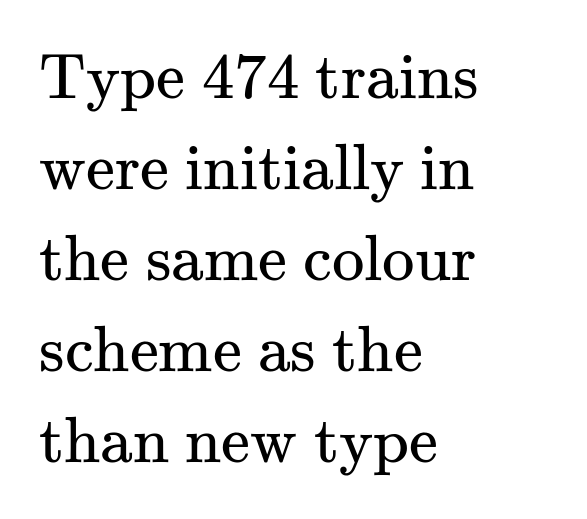
{"serif": "yes", "italic": "no", "bold": "no", "weight": "regular", "width": "normal", "stroke_contrast": "medium", "x_height": "small", "monospaced": "no", "underline": "no", "align": "left", "line_spacing": "normal", "line_spacing_ratio": 1.4, "letter_spacing": "normal", "letter_spacing_em": 0.0, "glyph_px": 65}
